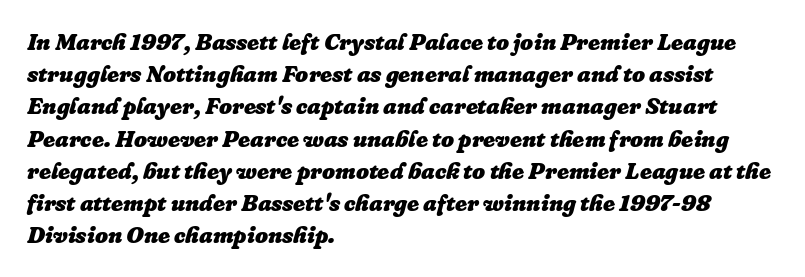
{"italic": "yes", "lean": "right", "slant_degrees": 16, "bold": "yes", "underline": "no", "align": "left", "line_spacing": "normal", "line_spacing_ratio": 1.4, "letter_spacing": "normal", "letter_spacing_em": 0.0, "glyph_px": 23}
